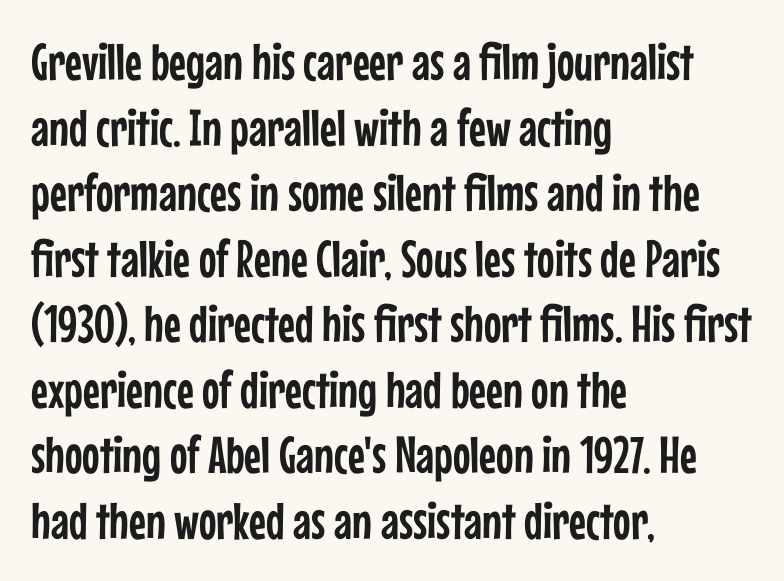
These lines are composed in type without serifs. The passage shown is typed in a proportional face where columns would drift. This is roman type, the default non-slanted kind. Honestly, the row spacing looks completely unremarkable. The passage shown has conventional tracking throughout.
